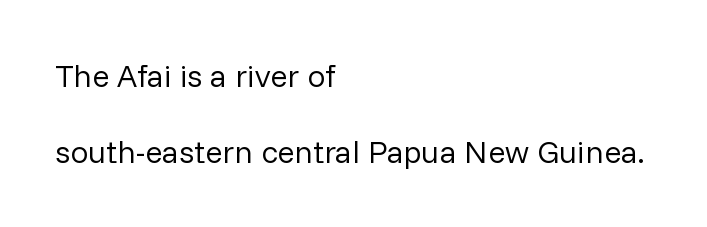
{"serif": "no", "italic": "no", "bold": "no", "weight": "regular", "width": "normal", "stroke_contrast": "low", "x_height": "medium", "monospaced": "no", "underline": "no", "align": "left", "line_spacing": "loose", "line_spacing_ratio": 2.38, "letter_spacing": "normal", "letter_spacing_em": 0.0, "glyph_px": 32}
